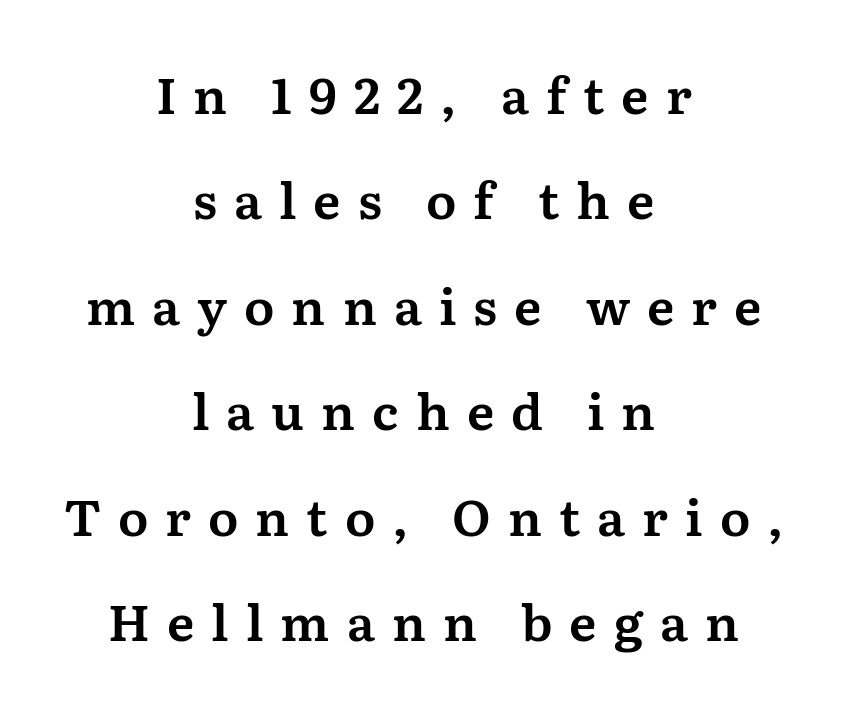
The image shows 50 px serif type, upright; set centered, loose line spacing (2.11x), unusually wide letter spacing (+0.34 em), not underlined; medium stroke contrast and a medium x-height.
